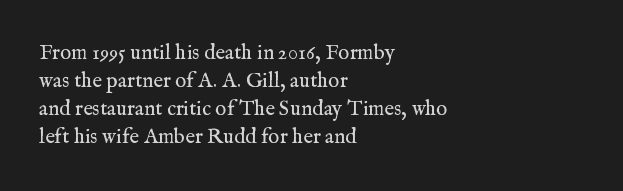
The image shows 21 px text type, upright; set left-aligned, normal line spacing (1.34x), normal letter spacing, not underlined.
